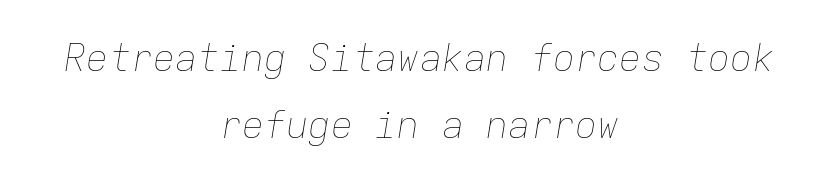
The image shows 37 px thin type, italic (leaning right), monospaced; set centered, line spacing 1.81x, normal letter spacing, not underlined; low stroke contrast and a medium x-height.
